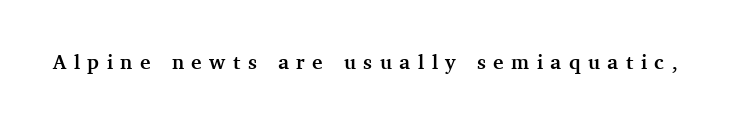
Letter spacing: wide. Posture: straight, roman, zero tilt. Check under the words: just untouched page. Weight: bold.
